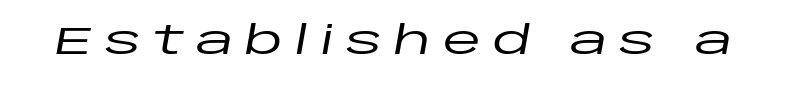
The passage shown is not underscored anywhere. You could not count columns in this text — the font is proportionally spaced. This sample uses expanded letter spacing, leaving extra air between glyphs. Rendered with sloped, italic letterforms.
